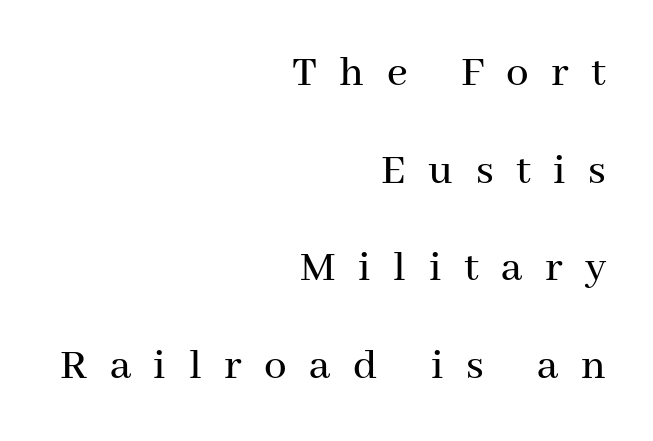
Q: Is the text italic (slanted)? A: No, it is upright.
Q: Is the typeface a serif or a sans-serif typeface? A: Serif.
Q: Is the text underlined? A: No.
Q: How is the paragraph aligned? A: Right-aligned.
Q: Is the spacing between letters normal or unusually wide? A: Unusually wide.
Q: Is the spacing between lines tight, normal or loose? A: Loose.
Q: Width (condensed, normal, or wide)? A: Normal.
Q: Stroke contrast? A: Medium.
Q: x-height? A: Medium.
Q: Monospaced? A: No.
